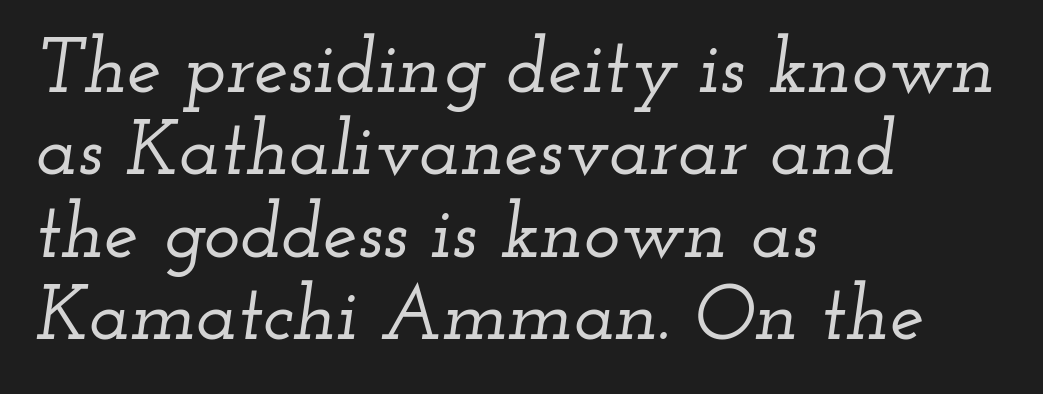
Style check: oblique. These lines are rendered in a variable-pitch font. This sample trades vertical openness for compactness between lines. Caption: standard tracking, unaltered. A clean baseline with only descenders dipping below it.
